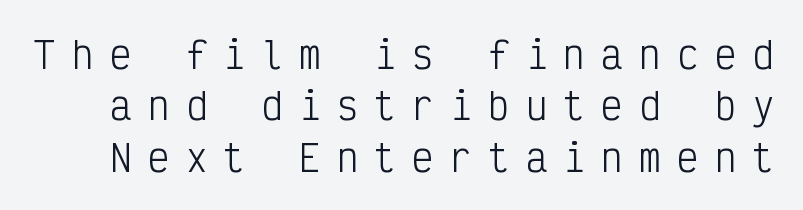
The tracking jumps out immediately: characters are airy and widely separated. Rendered with straight, roman letterforms. You could count columns in this text — the font is strictly monospaced. Regarding leading, the lines here are spaced in the standard way. Grotesque or geometric, the face here clearly has no serifs.
